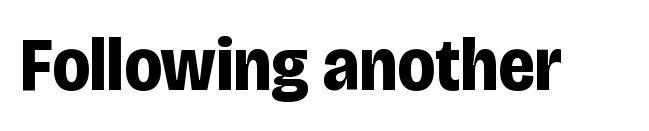
{"serif": "no", "italic": "no", "bold": "yes", "weight": "bold", "width": "condensed", "stroke_contrast": "low", "x_height": "large", "monospaced": "no", "underline": "no", "letter_spacing": "normal", "letter_spacing_em": 0.0, "glyph_px": 75}
